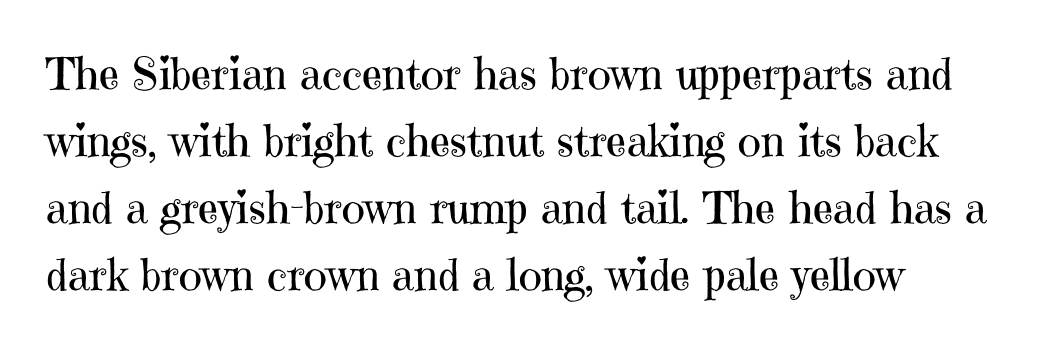
{"serif": "yes", "italic": "no", "bold": "no", "weight": "regular", "width": "normal", "stroke_contrast": "high", "x_height": "medium", "monospaced": "no", "underline": "no", "align": "left", "line_spacing": "normal", "line_spacing_ratio": 1.52, "letter_spacing": "normal", "letter_spacing_em": 0.0, "glyph_px": 44}
